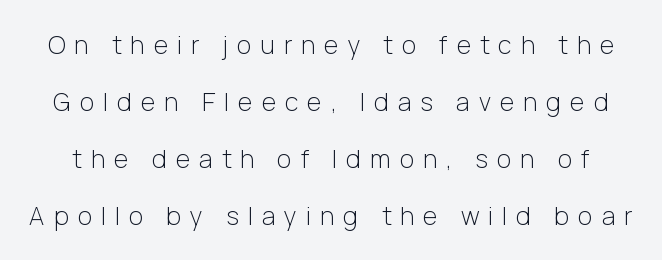
Q: Is the text bold? A: No.
Q: Is the text italic (slanted)? A: No, it is upright.
Q: Is the text underlined? A: No.
Q: Is the spacing between letters normal or unusually wide? A: Unusually wide.
Q: Is the spacing between lines tight, normal or loose? A: Loose.
